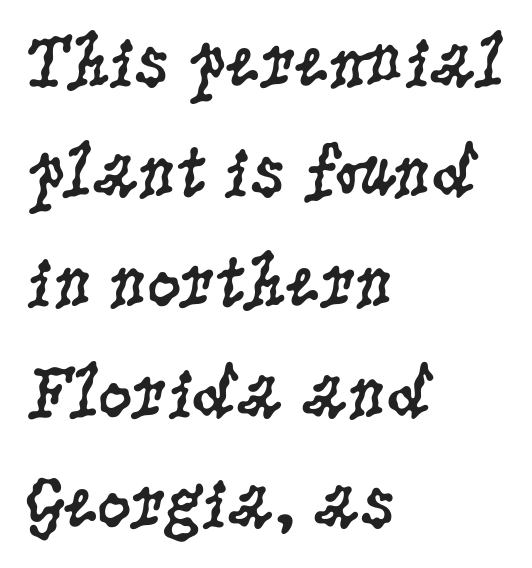
Reading down the block, your eye returns to a fixed left position each line. Here the designer chose a conventional face with non-uniform glyph widths. Characters follow at the spacing the type designer built in. A light-to-regular cut is what we see here.
